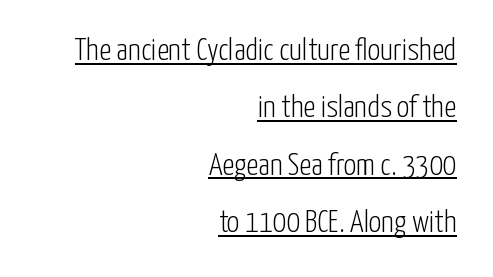
This is the regular roman posture of the typeface. This is sans-serif lettering, the kind often seen on screens and signage. You could call the tracking neutral — neither tight nor loose. Is the stroke heavy? The answer is a plain regular-or-lighter. Here the designer chose a conventional face with non-uniform glyph widths. These characters rest on top of a visible drawn line.
